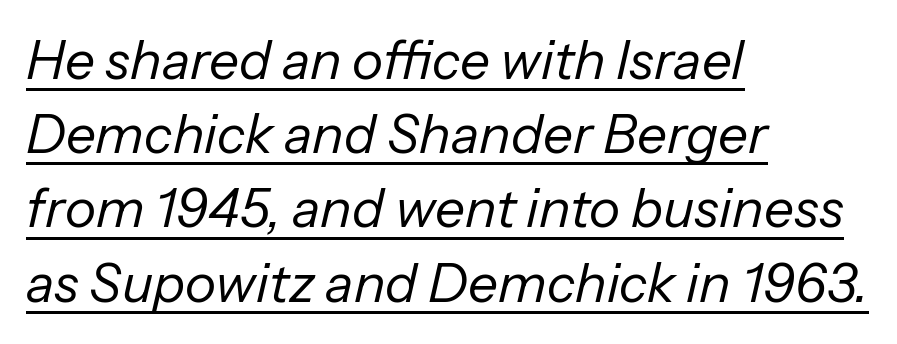
The image shows 53 px regular-weight type, italic (leaning right); set left-aligned, normal line spacing (1.4x), normal letter spacing, underlined; low stroke contrast and a medium x-height.
